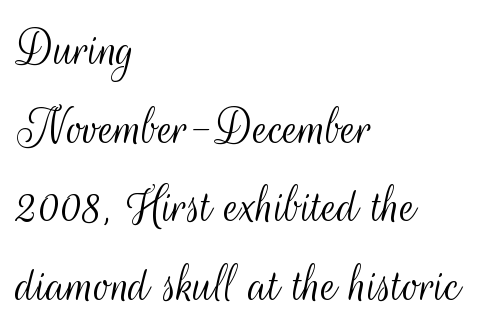
{"serif": "no", "bold": "no", "weight": "light", "width": "condensed", "stroke_contrast": "medium", "x_height": "small", "monospaced": "no", "underline": "no", "align": "left", "line_spacing": "normal", "line_spacing_ratio": 1.43, "letter_spacing": "normal", "letter_spacing_em": 0.0, "glyph_px": 55}
